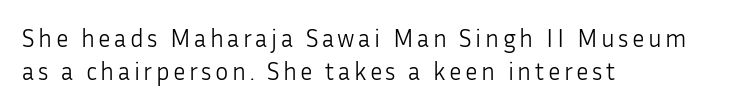
Every row of glyphs begins at an identical x-position on the left. Ink coverage per letter is moderate at most. Words float on clear page, feet unadorned. Rows of type keep a routine distance in the vertical direction. Every character sits straight up, as roman type does.
